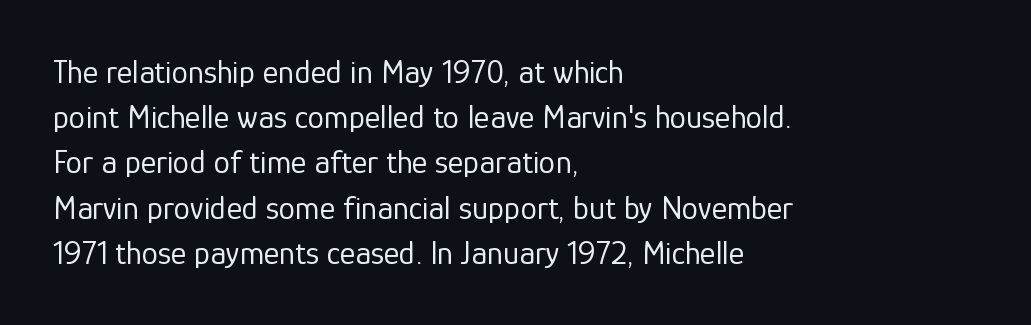
The image shows 33 px regular-weight sans-serif type, upright; set left-aligned, normal line spacing (1.37x), normal letter spacing, not underlined; low stroke contrast and a medium x-height.
